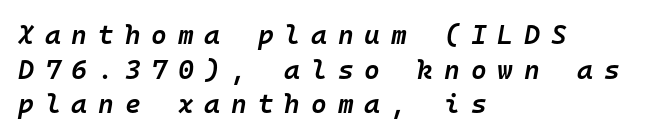
{"italic": "yes", "lean": "right", "slant_degrees": 10, "bold": "semi", "underline": "no", "align": "left", "line_spacing": "normal", "line_spacing_ratio": 1.28, "letter_spacing": "wide", "letter_spacing_em": 0.4, "glyph_px": 27}
